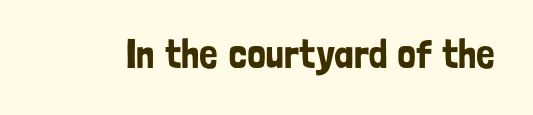
The rendering shows plain stroke endings on the letterforms — a sans-serif design. Anything drawn beneath the words? Only blank space. The tracking reads as untouched default to a designer's eye. It's the straight-up-and-down kind of type. These lines are rendered in a variable-pitch font.
